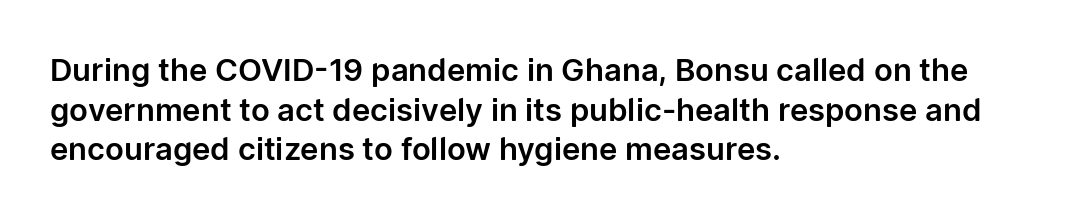
{"serif": "no", "italic": "no", "width": "normal", "stroke_contrast": "low", "x_height": "medium", "monospaced": "no", "underline": "no", "align": "left", "line_spacing": "normal", "line_spacing_ratio": 1.28, "letter_spacing": "normal", "letter_spacing_em": 0.0, "glyph_px": 31}
